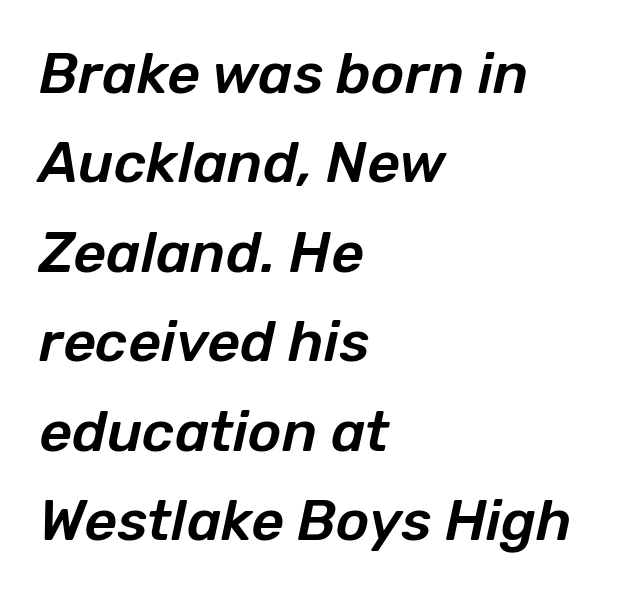
The lettering tilts uniformly, giving the passage an italic look. Unmarked baselines from the first word to the last. Casual observation: everything's shoved over to the left. A typesetter would call this proportional, since set widths differ per character.
